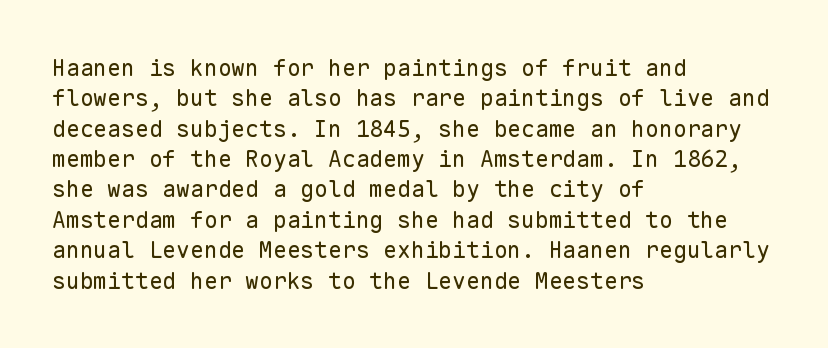
Q: Is the text bold? A: No.
Q: Is the text italic (slanted)? A: No, it is upright.
Q: Is the text underlined? A: No.
Q: How is the paragraph aligned? A: Left-aligned.
Q: Is the spacing between letters normal or unusually wide? A: Normal.
Q: Is the spacing between lines tight, normal or loose? A: Normal.
